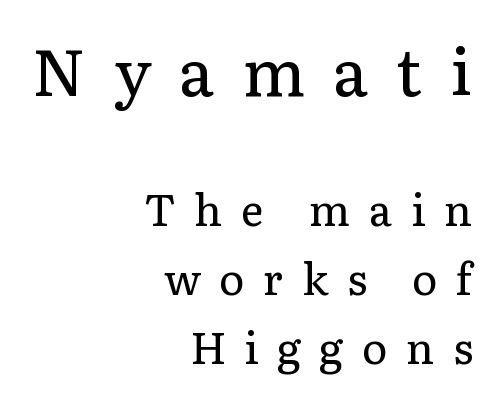
Q: Is the text bold? A: No.
Q: Is the text italic (slanted)? A: No, it is upright.
Q: Is the typeface a serif or a sans-serif typeface? A: Serif.
Q: Is the text underlined? A: No.
Q: How is the paragraph aligned? A: Right-aligned.
Q: Is the spacing between letters normal or unusually wide? A: Unusually wide.
Q: Is the spacing between lines tight, normal or loose? A: Normal.
Q: Which block of text is set in a larger size, the first (top) or the second (bottom)? A: The first (top) one.
Q: Width (condensed, normal, or wide)? A: Normal.
Q: Stroke contrast? A: Low.
Q: x-height? A: Medium.
Q: Monospaced? A: No.
